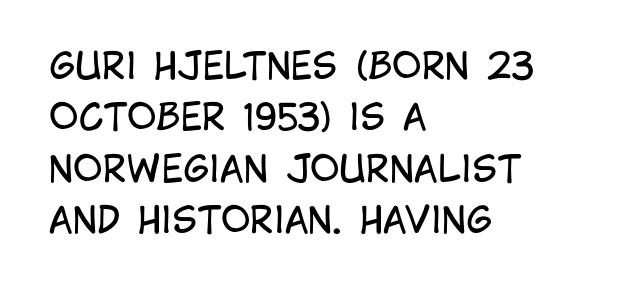
Q: Is the text bold? A: No.
Q: Is the text italic (slanted)? A: No, it is upright.
Q: Is the typeface a serif or a sans-serif typeface? A: Sans-serif.
Q: Is the text underlined? A: No.
Q: How is the paragraph aligned? A: Left-aligned.
Q: Is the spacing between letters normal or unusually wide? A: Normal.
Q: Is the spacing between lines tight, normal or loose? A: Normal.
Q: Width (condensed, normal, or wide)? A: Condensed.
Q: Stroke contrast? A: Low.
Q: x-height? A: Large.
Q: Monospaced? A: No.
